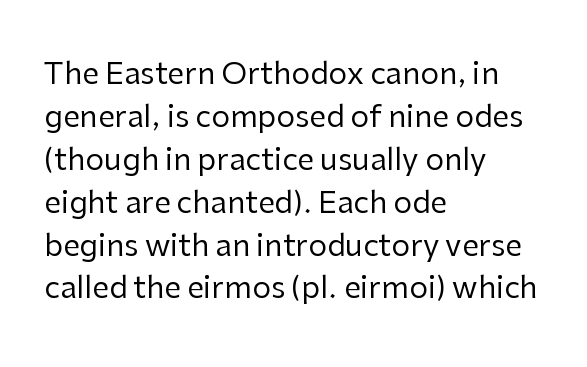
Q: Is the text bold? A: No.
Q: Is the text italic (slanted)? A: No, it is upright.
Q: Is the typeface a serif or a sans-serif typeface? A: Sans-serif.
Q: Is the text underlined? A: No.
Q: How is the paragraph aligned? A: Left-aligned.
Q: Is the spacing between letters normal or unusually wide? A: Normal.
Q: Is the spacing between lines tight, normal or loose? A: Normal.
Q: Width (condensed, normal, or wide)? A: Normal.
Q: Stroke contrast? A: Low.
Q: x-height? A: Medium.
Q: Monospaced? A: No.
